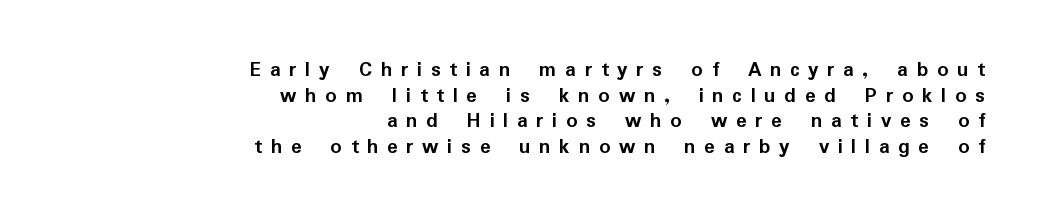
The characters look thick and weighty, a clear bold. Unlike italic type, these characters show no tilt at all. The passage is arranged like a letterhead date or caption credit — flush right. The specimen omits any rule beneath the text block's lines. The tracking reads as deliberately expanded to a designer's eye.
